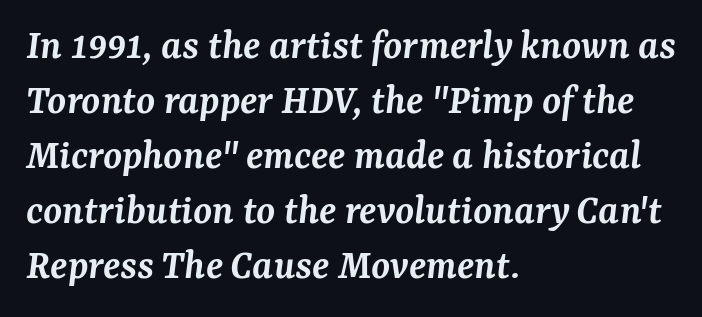
The passage shown is typed in a proportional face where columns would drift. Does the lettering tilt? It does — this is italic. Decoration check: the copy has no underline. The vertical gap from one line to the next is medium. To sum up the face: it has serifs. No extra tracking has been applied to these lines.
